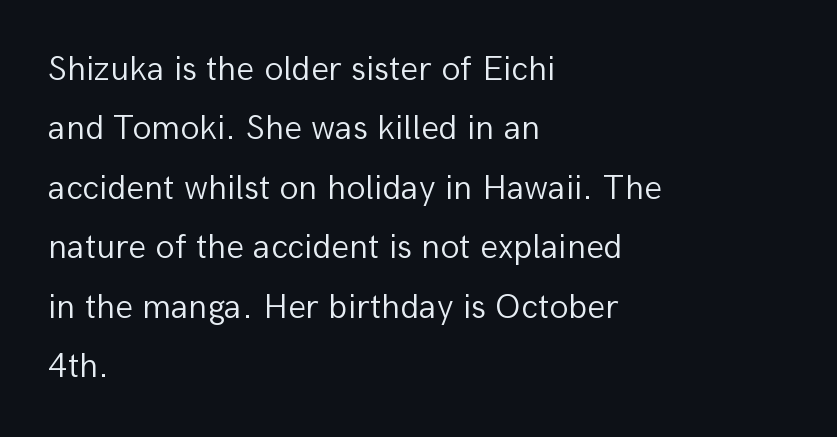
Q: Is the text bold? A: No.
Q: Is the text italic (slanted)? A: No, it is upright.
Q: Is the typeface a serif or a sans-serif typeface? A: Sans-serif.
Q: Is the text underlined? A: No.
Q: How is the paragraph aligned? A: Left-aligned.
Q: Is the spacing between letters normal or unusually wide? A: Normal.
Q: Is the spacing between lines tight, normal or loose? A: Normal.
Q: Width (condensed, normal, or wide)? A: Normal.
Q: Stroke contrast? A: Low.
Q: x-height? A: Medium.
Q: Monospaced? A: No.
